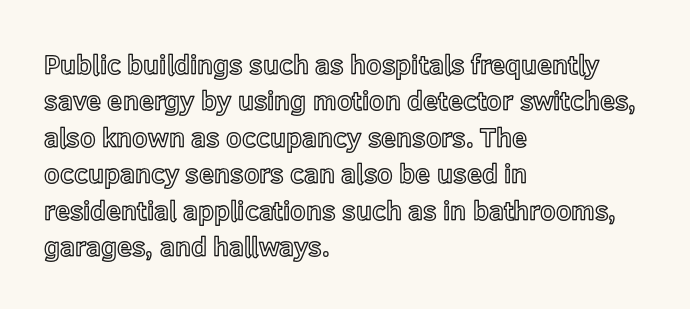
Tracking value appears to be zero — textbook default spacing. The type sits square on the baseline with zero lean. A clean baseline with only descenders dipping below it. Is the block centered? No — it sits flush against the left margin. Notice how descenders clear the ascenders below comfortably — that's standard leading.
